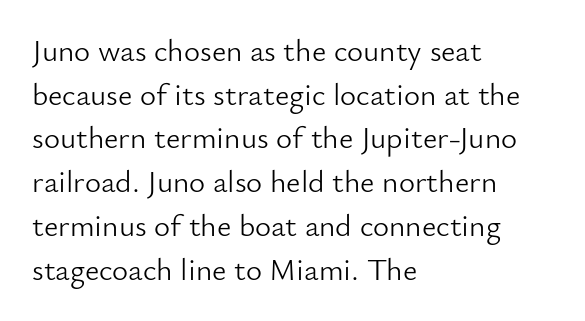
The image shows 31 px light sans-serif type, upright; set left-aligned, normal line spacing (1.41x), normal letter spacing, not underlined; low stroke contrast and a small x-height.
